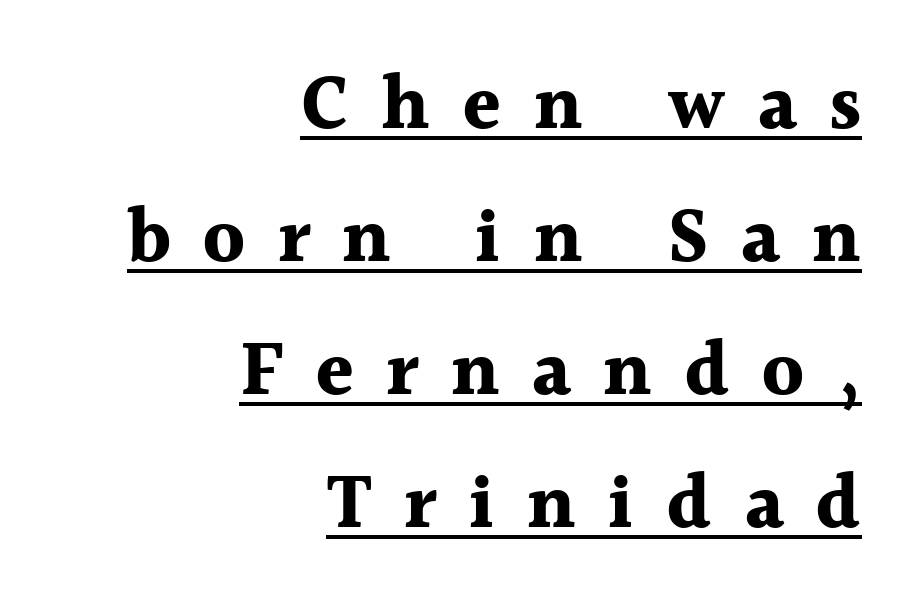
The image shows 76 px bold serif type, upright; set right-aligned, line spacing 1.75x, unusually wide letter spacing (+0.43 em), underlined; a medium x-height.
